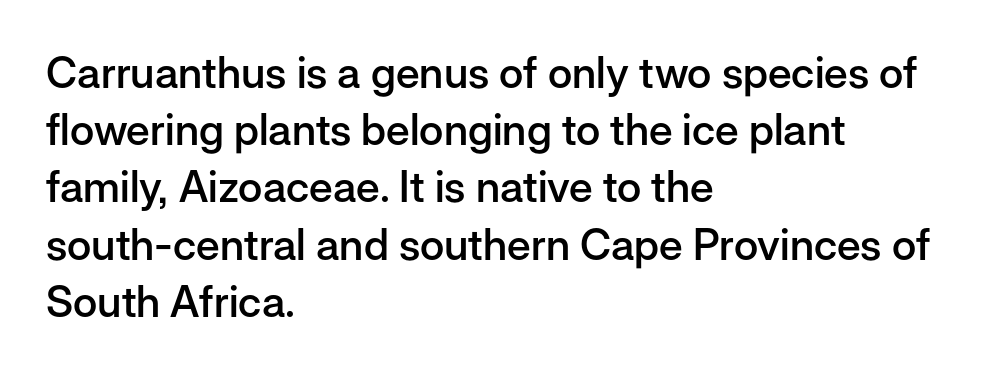
Evenly set lines give the paragraph a standard silhouette. These lines are composed in type without serifs. You could call the tracking neutral — neither tight nor loose. This is moderately heavy type, rendered in semibold. The face used here is proportionally spaced, like ordinary book or web type. Check the space under the baseline: it is left empty.
